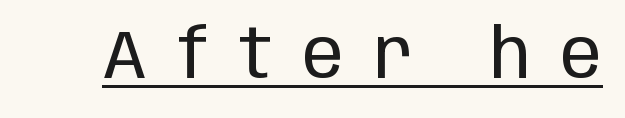
{"serif": "no", "italic": "no", "bold": "no", "weight": "regular", "width": "condensed", "stroke_contrast": "low", "x_height": "large", "monospaced": "no", "underline": "yes", "letter_spacing": "wide", "letter_spacing_em": 0.45, "glyph_px": 68}
